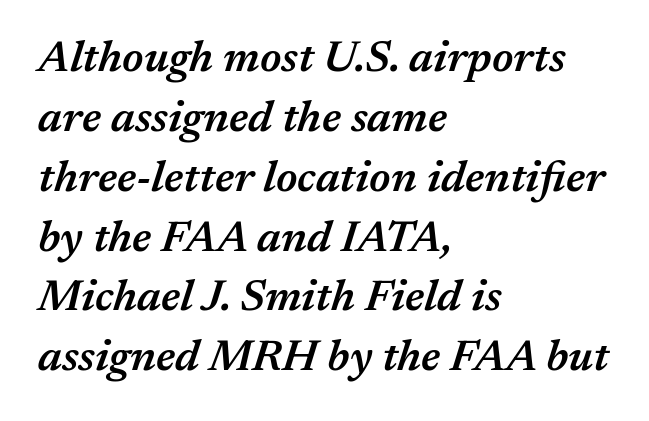
Q: Is the text bold? A: Semi-bold.
Q: Is the text italic (slanted)? A: Yes, it leans right by about 17 degrees.
Q: Is the text underlined? A: No.
Q: How is the paragraph aligned? A: Left-aligned.
Q: Is the spacing between letters normal or unusually wide? A: Normal.
Q: Is the spacing between lines tight, normal or loose? A: Normal.
Q: Width (condensed, normal, or wide)? A: Normal.
Q: Stroke contrast? A: Medium.
Q: x-height? A: Medium.
Q: Monospaced? A: No.
